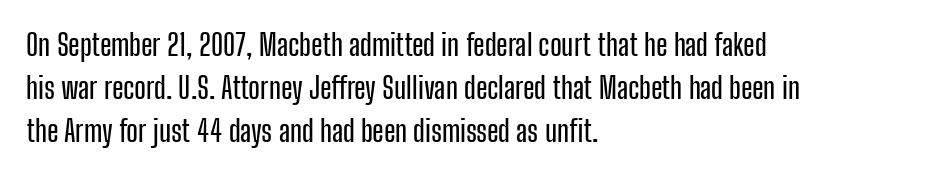
The image shows 30 px condensed sans-serif type, upright; set left-aligned, normal line spacing (1.43x), normal letter spacing, not underlined; low stroke contrast and a medium x-height.
